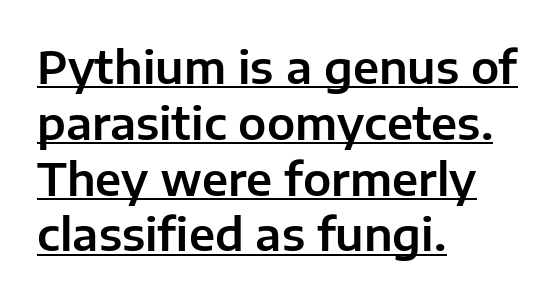
The image shows 45 px sans-serif type, upright; set left-aligned, line spacing 1.24x, normal letter spacing, underlined; low stroke contrast and a medium x-height.
